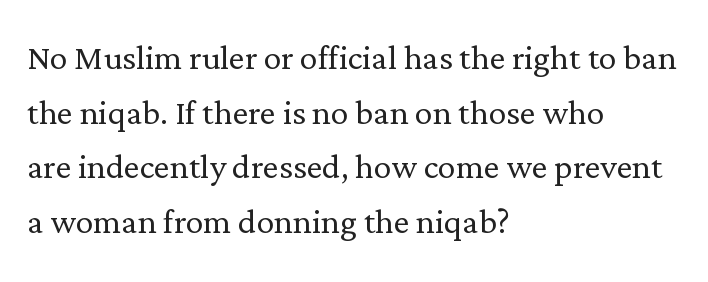
Q: Is the text bold? A: No.
Q: Is the text italic (slanted)? A: No, it is upright.
Q: Is the typeface a serif or a sans-serif typeface? A: Serif.
Q: Is the text underlined? A: No.
Q: How is the paragraph aligned? A: Left-aligned.
Q: Is the spacing between letters normal or unusually wide? A: Normal.
Q: Width (condensed, normal, or wide)? A: Normal.
Q: Stroke contrast? A: Low.
Q: x-height? A: Medium.
Q: Monospaced? A: No.
